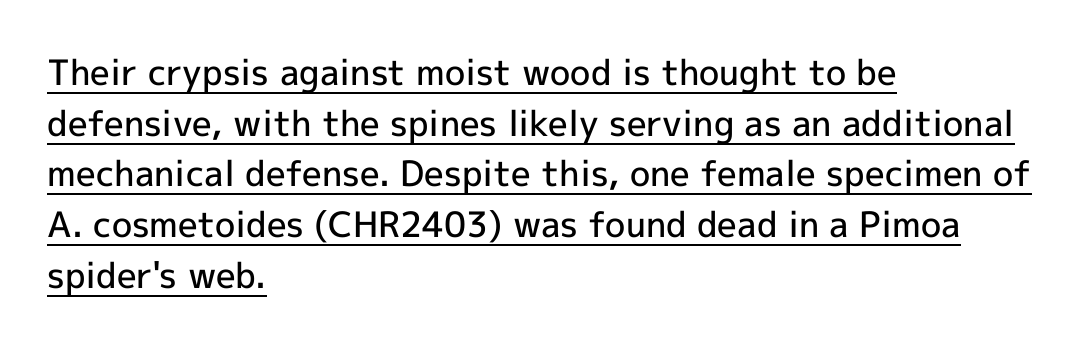
The image shows 35 px semibold sans-serif type, upright; set left-aligned, normal line spacing (1.45x), normal letter spacing, underlined; a medium x-height.
